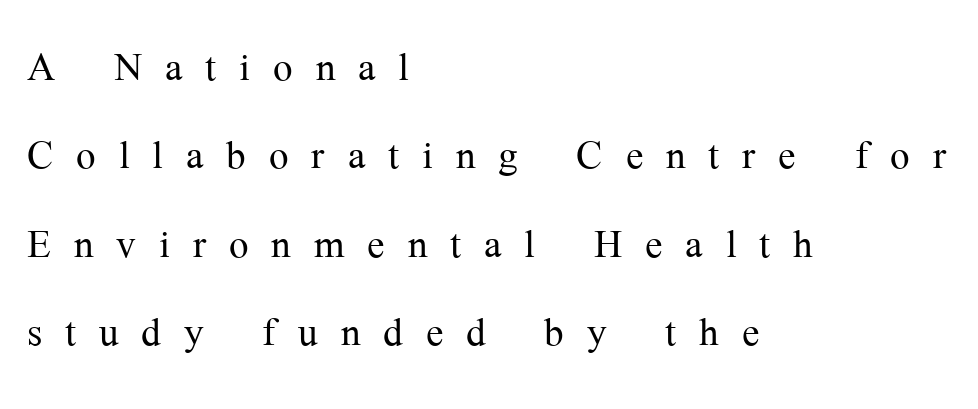
Q: Is the text bold? A: No.
Q: Is the text italic (slanted)? A: No, it is upright.
Q: Is the typeface a serif or a sans-serif typeface? A: Serif.
Q: Is the text underlined? A: No.
Q: How is the paragraph aligned? A: Left-aligned.
Q: Is the spacing between letters normal or unusually wide? A: Unusually wide.
Q: Is the spacing between lines tight, normal or loose? A: Normal.
Q: Width (condensed, normal, or wide)? A: Normal.
Q: Stroke contrast? A: Medium.
Q: x-height? A: Medium.
Q: Monospaced? A: No.
